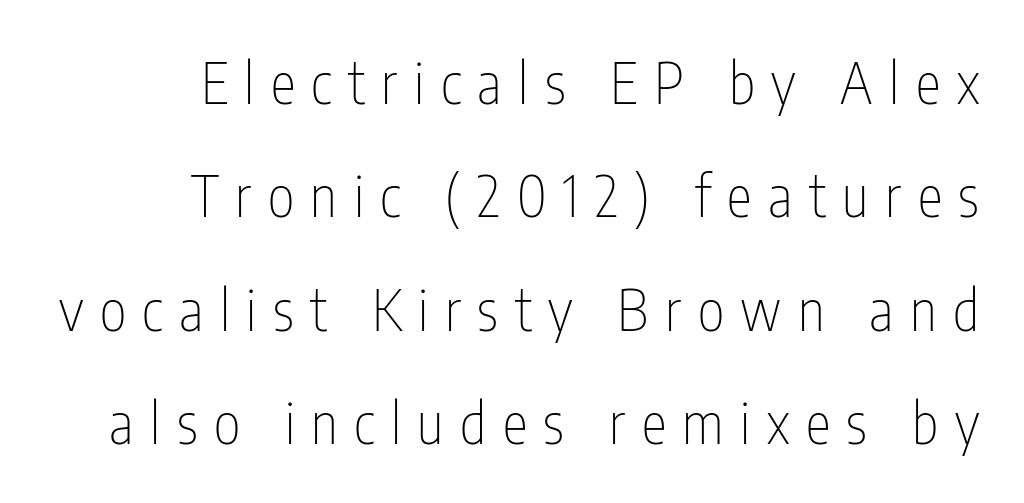
Ordinary non-slanted type is in use. Look at the tracking — it's clearly loosened, letters drifting apart. Counters stay open thanks to moderate or lighter strokes. The glyphs are unaccompanied by any horizontal stroke below them. Nope, no serifs anywhere on these letters.
